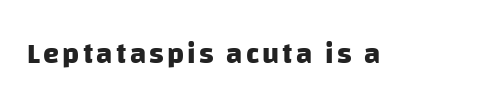
{"serif": "no", "bold": "yes", "weight": "heavy", "width": "normal", "stroke_contrast": "low", "x_height": "large", "monospaced": "no", "underline": "no", "glyph_px": 29}
